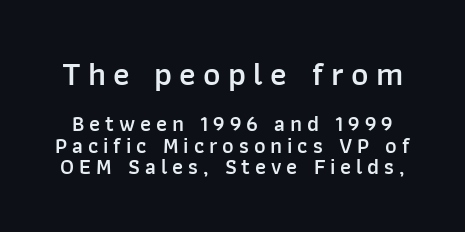
Q: Is the text bold? A: Semi-bold.
Q: Is the text italic (slanted)? A: No, it is upright.
Q: Is the typeface a serif or a sans-serif typeface? A: Sans-serif.
Q: Is the text underlined? A: No.
Q: Is the spacing between letters normal or unusually wide? A: Unusually wide.
Q: Is the spacing between lines tight, normal or loose? A: Tight.
Q: Which block of text is set in a larger size, the first (top) or the second (bottom)? A: The first (top) one.
Q: Width (condensed, normal, or wide)? A: Normal.
Q: Stroke contrast? A: Low.
Q: x-height? A: Medium.
Q: Monospaced? A: No.
